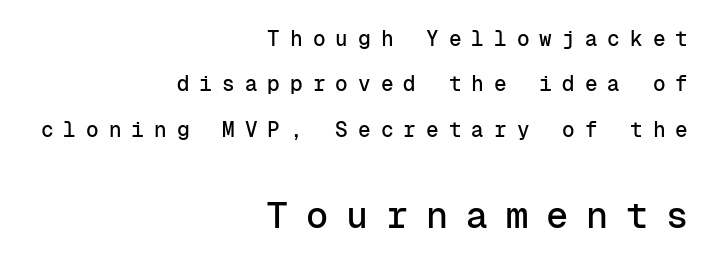
These lines have a slow, spaced-out rhythm from letter to letter. The letters carry no serifs — their stems end cleanly without finishing strokes. Is the block centered? No — it sits flush against the right margin. Rows of type keep a wide berth in the vertical direction.
